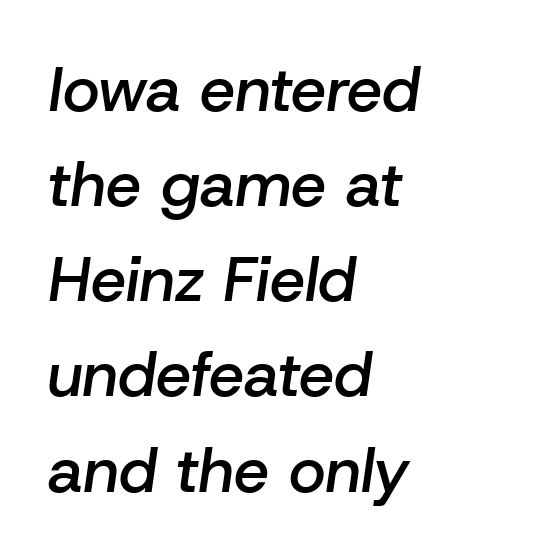
The image shows 63 px semibold type, italic (leaning right); set left-aligned, normal line spacing (1.51x), normal letter spacing, not underlined; low stroke contrast and a medium x-height.
